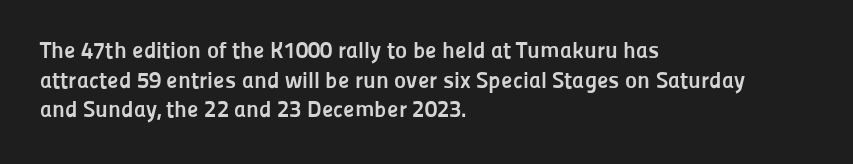
{"italic": "no", "bold": "yes", "underline": "no", "align": "left", "line_spacing": "normal", "line_spacing_ratio": 1.29, "letter_spacing": "normal", "letter_spacing_em": 0.0, "glyph_px": 23}
